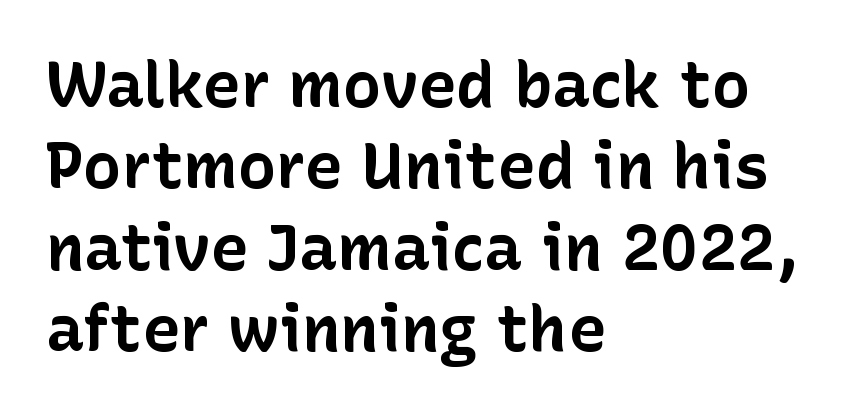
The image shows 64 px bold sans-serif type, upright; set left-aligned, normal line spacing (1.27x), normal letter spacing, not underlined; low stroke contrast and a medium x-height.
